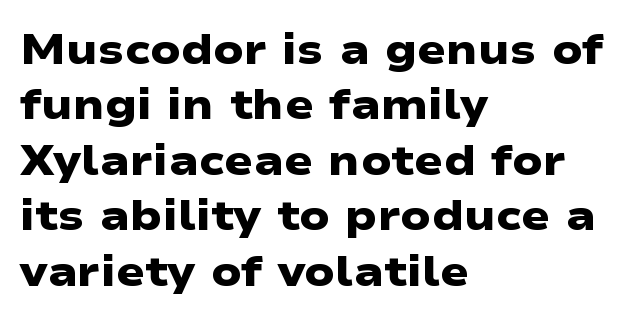
Q: Is the text bold? A: Yes.
Q: Is the typeface a serif or a sans-serif typeface? A: Sans-serif.
Q: Is the text underlined? A: No.
Q: How is the paragraph aligned? A: Left-aligned.
Q: Is the spacing between letters normal or unusually wide? A: Normal.
Q: Is the spacing between lines tight, normal or loose? A: Normal.
Q: Width (condensed, normal, or wide)? A: Wide.
Q: Stroke contrast? A: Low.
Q: x-height? A: Medium.
Q: Monospaced? A: No.
